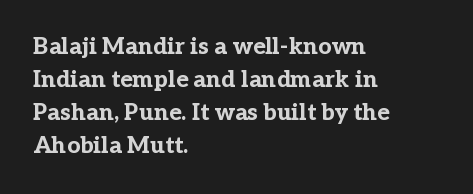
The image shows 23 px bold type, upright; set left-aligned, normal line spacing (1.44x), normal letter spacing, not underlined.
